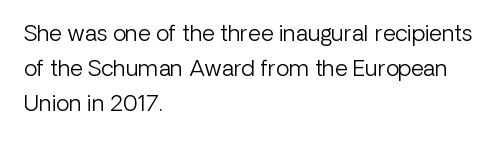
All the whitespace from short lines collects on the right. No extra tracking has been applied to these lines. Characters remain perfectly vertical along every line. The space beneath each line is pristine and unruled. Vertical stems look standard width or narrower in stroke.
